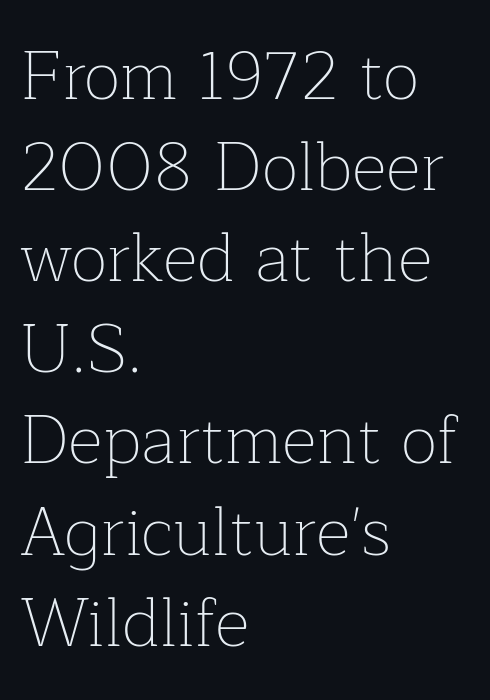
The image shows 68 px thin serif type, upright; set left-aligned, normal line spacing (1.34x), normal letter spacing, not underlined; low stroke contrast and a medium x-height.
